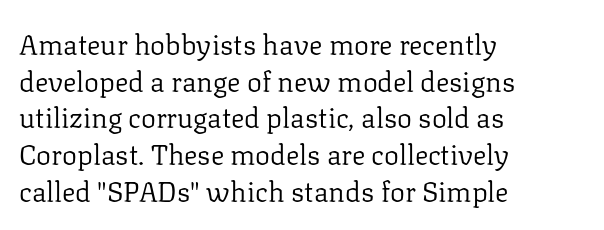
{"serif": "yes", "italic": "no", "bold": "no", "weight": "regular", "width": "normal", "stroke_contrast": "low", "x_height": "medium", "monospaced": "no", "underline": "no", "align": "left", "line_spacing": "normal", "line_spacing_ratio": 1.31, "letter_spacing": "normal", "letter_spacing_em": 0.0, "glyph_px": 28}
